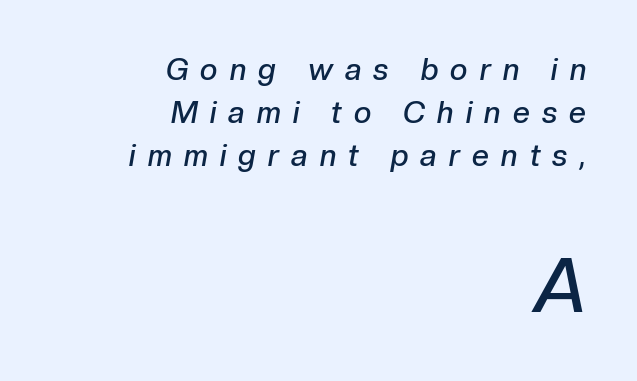
Underline: absent. Set as a demibold, roughly 600 on the weight scale. Quick note: italic. Type size steps up from the first block to the second. A typesetter would call this heavily tracked-out type. The letters advance in unequal steps, a hallmark of proportional type.
